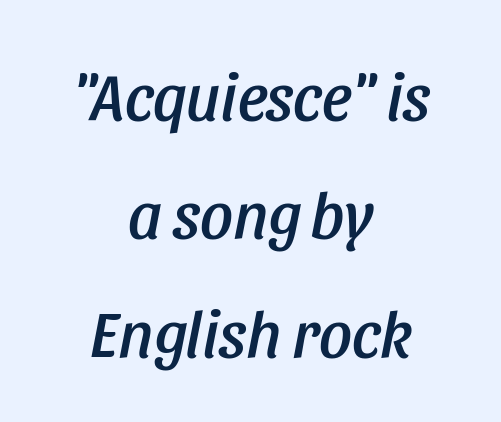
Q: Is the text italic (slanted)? A: Yes, it leans right by about 11 degrees.
Q: Is the text underlined? A: No.
Q: How is the paragraph aligned? A: Centered.
Q: Is the spacing between letters normal or unusually wide? A: Normal.
Q: Width (condensed, normal, or wide)? A: Condensed.
Q: Stroke contrast? A: Low.
Q: x-height? A: Large.
Q: Monospaced? A: No.
